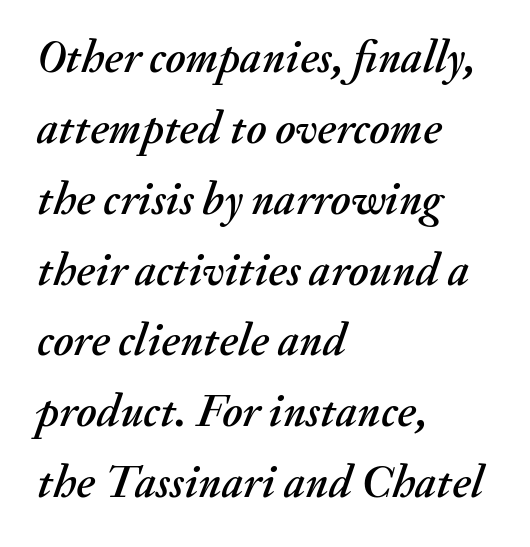
Q: Is the text italic (slanted)? A: Yes, it leans right by about 20 degrees.
Q: Is the text underlined? A: No.
Q: How is the paragraph aligned? A: Left-aligned.
Q: Is the spacing between letters normal or unusually wide? A: Normal.
Q: Is the spacing between lines tight, normal or loose? A: Normal.
Q: Width (condensed, normal, or wide)? A: Normal.
Q: Stroke contrast? A: Medium.
Q: x-height? A: Small.
Q: Monospaced? A: No.
